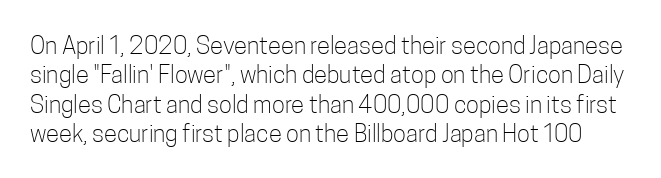
The face looks like a standard text weight, possibly lighter. Unmarked baselines from the first word to the last. The specimen reads as upright at a glance. This sample uses plain, unmodified letter spacing.
